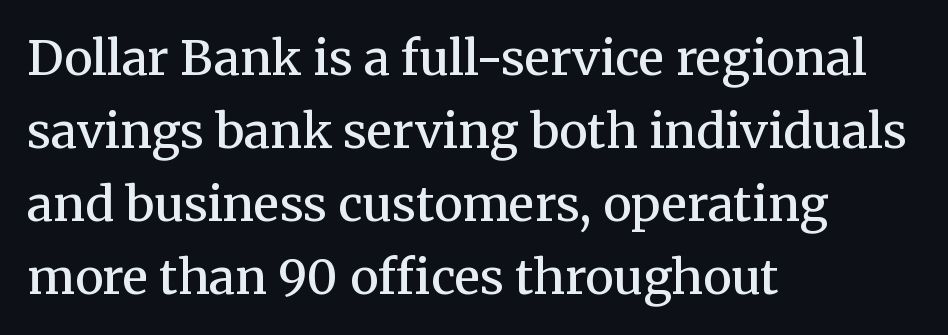
{"serif": "yes", "italic": "no", "bold": "semi", "weight": "semibold", "width": "normal", "stroke_contrast": "medium", "x_height": "medium", "monospaced": "no", "underline": "no", "align": "left", "line_spacing": "normal", "line_spacing_ratio": 1.52, "letter_spacing": "normal", "letter_spacing_em": 0.0, "glyph_px": 48}
